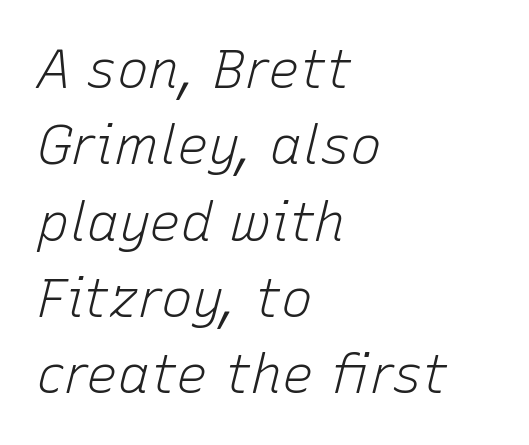
The baseline area is clear. This sample keeps an unexceptional amount of space between lines. Horizontal alignment here is leftward, the default for most running prose. Summary of weight: not heavy and not bold. The specimen reads as italic at a glance. These lines keep a tight, regular rhythm from letter to letter.
